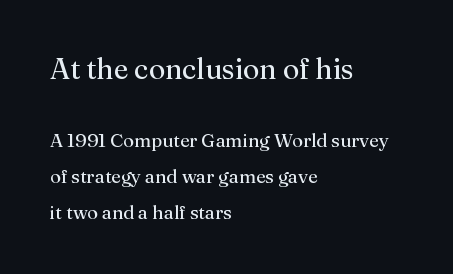
The image shows 29 px regular-weight serif type, upright; set left-aligned, line spacing 1.89x, normal letter spacing, not underlined; the first (top) block is 1.53x larger; medium stroke contrast and a medium x-height.
